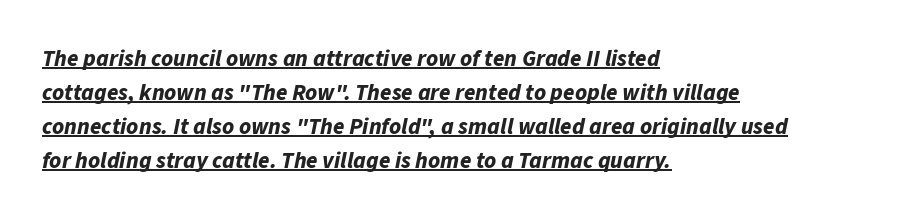
The image shows 23 px bold type, italic (leaning right); set left-aligned, normal line spacing (1.48x), normal letter spacing, underlined.
